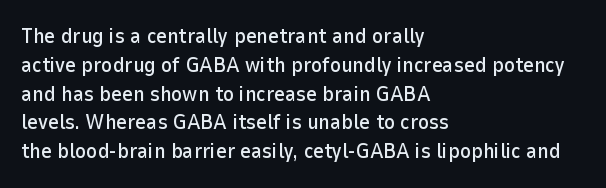
The compositor pushed each line to the left boundary. The strip under each line holds only bare page. When letters stand straight like this, we call the style roman or upright. Letter spacing: default. In terms of leading, this rendering sits right in the middle.
